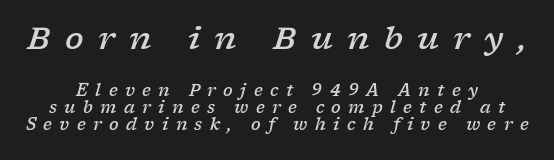
Q: Is the text bold? A: Semi-bold.
Q: Is the text italic (slanted)? A: Yes, it leans right by about 17 degrees.
Q: Is the typeface a serif or a sans-serif typeface? A: Serif.
Q: Is the text underlined? A: No.
Q: How is the paragraph aligned? A: Centered.
Q: Is the spacing between letters normal or unusually wide? A: Unusually wide.
Q: Is the spacing between lines tight, normal or loose? A: Tight.
Q: Which block of text is set in a larger size, the first (top) or the second (bottom)? A: The first (top) one.
Q: Width (condensed, normal, or wide)? A: Wide.
Q: Stroke contrast? A: Low.
Q: x-height? A: Medium.
Q: Monospaced? A: No.
